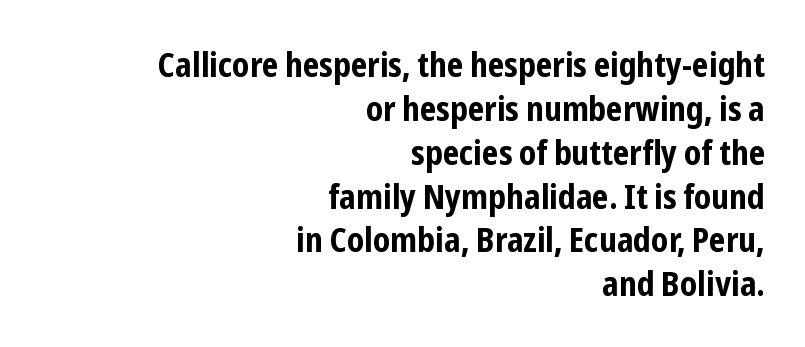
{"serif": "no", "italic": "no", "bold": "yes", "weight": "bold", "width": "condensed", "stroke_contrast": "low", "x_height": "medium", "monospaced": "no", "underline": "no", "align": "right", "line_spacing": "normal", "line_spacing_ratio": 1.29, "letter_spacing": "normal", "letter_spacing_em": 0.0, "glyph_px": 34}
